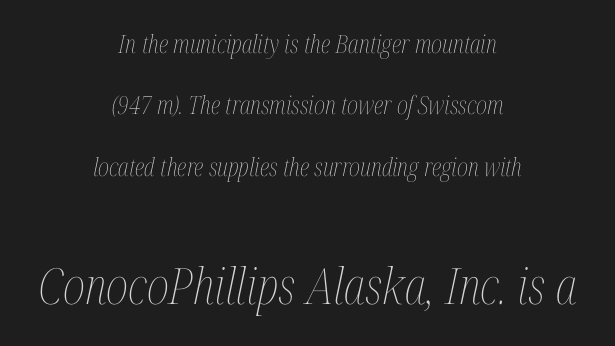
This sample has the flowing, uneven cadence of proportional lettering. The letters look calm and open, with moderate or lighter stems. The rendering enlarges the type as you move from the upper chunk to the lower. Where is the straight margin? There isn't one; the lines are centered. Compared with typical body copy, the letter spacing here is the same. The designer dialed line spacing up above the default.
